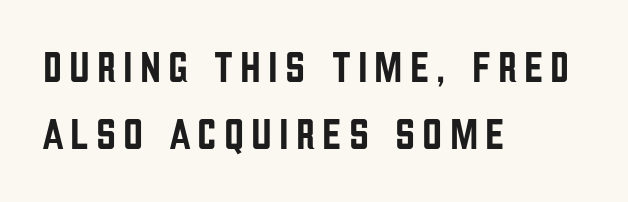
{"serif": "no", "italic": "no", "width": "condensed", "stroke_contrast": "low", "x_height": "large", "monospaced": "no", "underline": "no", "align": "left", "line_spacing": "normal", "line_spacing_ratio": 1.53, "glyph_px": 44}
